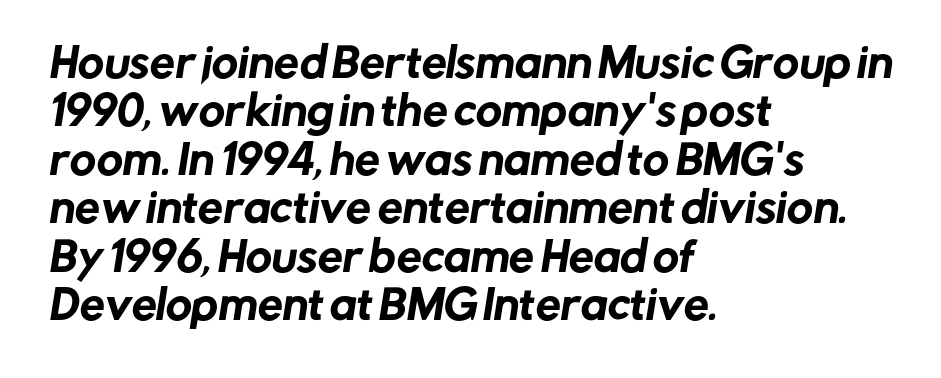
The image shows 40 px sans-serif type; set left-aligned, line spacing 1.21x, normal letter spacing, not underlined; low stroke contrast and a medium x-height.
